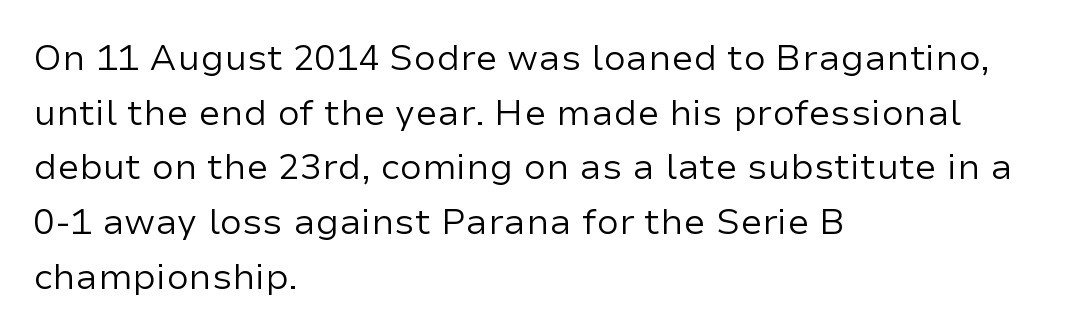
These lines were composed using upright roman letters. The lines are quadded left. Letterform terminals end flat and unadorned throughout the passage. The face used here is proportionally spaced, like ordinary book or web type. Each row of text sits above clean, open space. Heft: none added — not bold.
